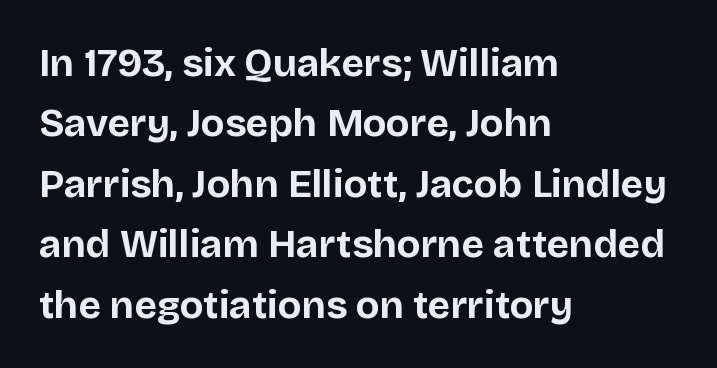
The image shows 39 px bold sans-serif type, upright; set left-aligned, normal line spacing (1.55x), normal letter spacing, not underlined; low stroke contrast and a large x-height.
